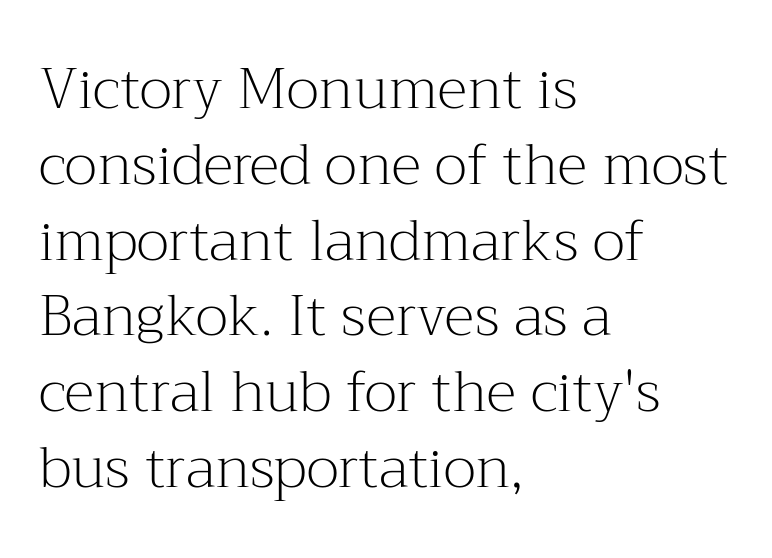
Q: Is the text bold? A: No.
Q: Is the text italic (slanted)? A: No, it is upright.
Q: Is the typeface a serif or a sans-serif typeface? A: Serif.
Q: Is the text underlined? A: No.
Q: How is the paragraph aligned? A: Left-aligned.
Q: Is the spacing between letters normal or unusually wide? A: Normal.
Q: Is the spacing between lines tight, normal or loose? A: Normal.
Q: Width (condensed, normal, or wide)? A: Normal.
Q: Stroke contrast? A: Medium.
Q: x-height? A: Medium.
Q: Monospaced? A: No.
